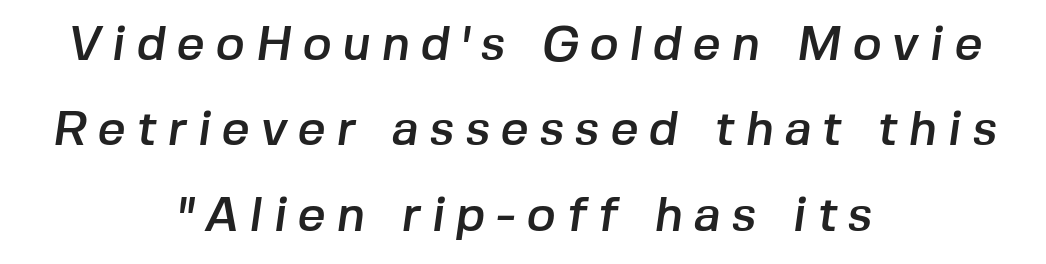
Q: Is the typeface a serif or a sans-serif typeface? A: Sans-serif.
Q: Is the text underlined? A: No.
Q: How is the paragraph aligned? A: Centered.
Q: Is the spacing between letters normal or unusually wide? A: Unusually wide.
Q: Width (condensed, normal, or wide)? A: Normal.
Q: Stroke contrast? A: Low.
Q: x-height? A: Medium.
Q: Monospaced? A: No.
